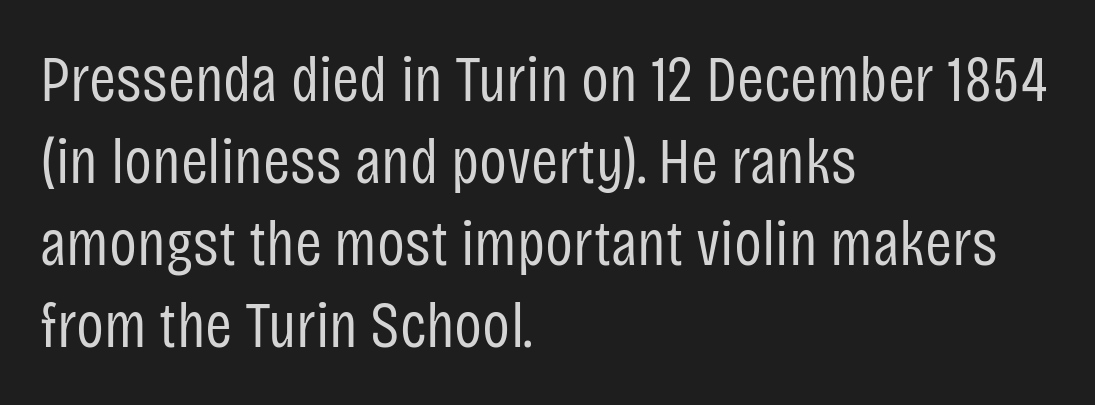
Q: Is the text bold? A: No.
Q: Is the text italic (slanted)? A: No, it is upright.
Q: Is the typeface a serif or a sans-serif typeface? A: Sans-serif.
Q: Is the text underlined? A: No.
Q: How is the paragraph aligned? A: Left-aligned.
Q: Is the spacing between letters normal or unusually wide? A: Normal.
Q: Is the spacing between lines tight, normal or loose? A: Normal.
Q: Width (condensed, normal, or wide)? A: Condensed.
Q: Stroke contrast? A: Low.
Q: x-height? A: Large.
Q: Monospaced? A: No.
